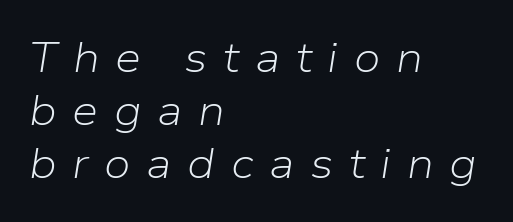
The image shows 42 px light type, italic (leaning right); set left-aligned, normal line spacing (1.26x), unusually wide letter spacing (+0.37 em), not underlined; low stroke contrast and a medium x-height.
